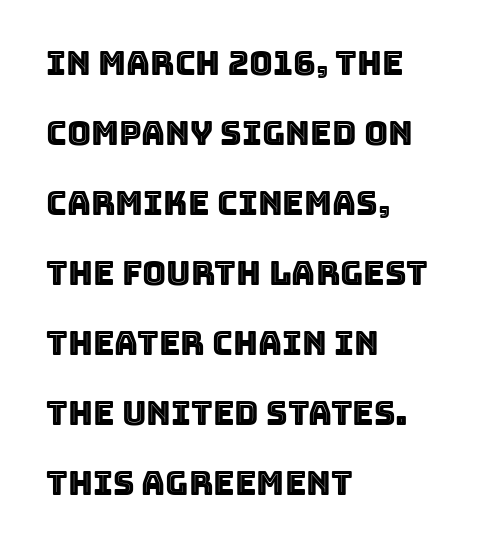
{"italic": "no", "width": "normal", "x_height": "large", "monospaced": "no", "underline": "no", "align": "left", "line_spacing": "loose", "line_spacing_ratio": 2.12, "letter_spacing": "normal", "letter_spacing_em": 0.0, "glyph_px": 33}
